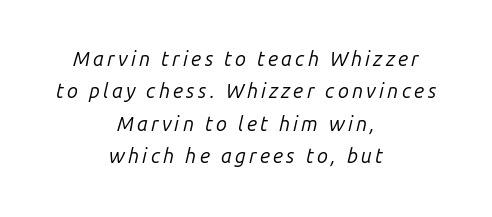
Q: Is the text bold? A: No.
Q: Is the text italic (slanted)? A: Yes, it leans right by about 14 degrees.
Q: Is the text underlined? A: No.
Q: How is the paragraph aligned? A: Centered.
Q: Is the spacing between lines tight, normal or loose? A: Normal.
